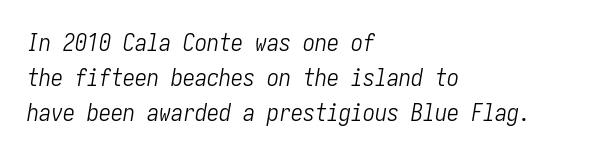
The image shows 24 px text type, italic (leaning right); set left-aligned, normal line spacing (1.46x), normal letter spacing, not underlined.
